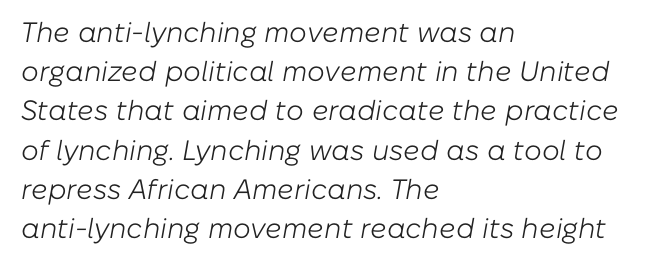
{"italic": "yes", "lean": "right", "slant_degrees": 10, "bold": "no", "weight": "light", "width": "normal", "stroke_contrast": "low", "x_height": "medium", "monospaced": "no", "underline": "no", "align": "left", "line_spacing": "normal", "line_spacing_ratio": 1.4, "letter_spacing": "normal", "letter_spacing_em": 0.0, "glyph_px": 28}
